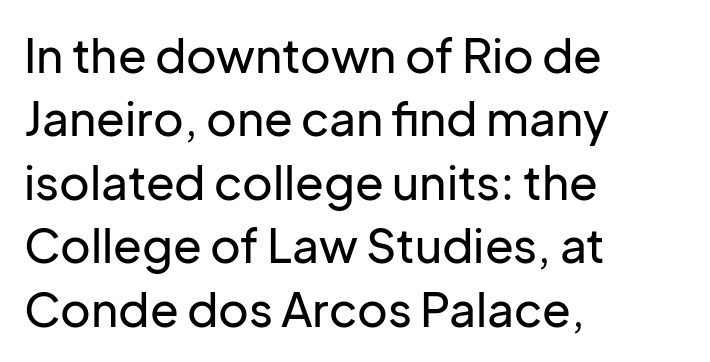
The line-height multiplier appears to be the usual default. Characters remain perfectly vertical along every line. The font family rendered here belongs to the sans-serif group. All the whitespace from short lines collects on the right. Descenders hang freely into open space.
